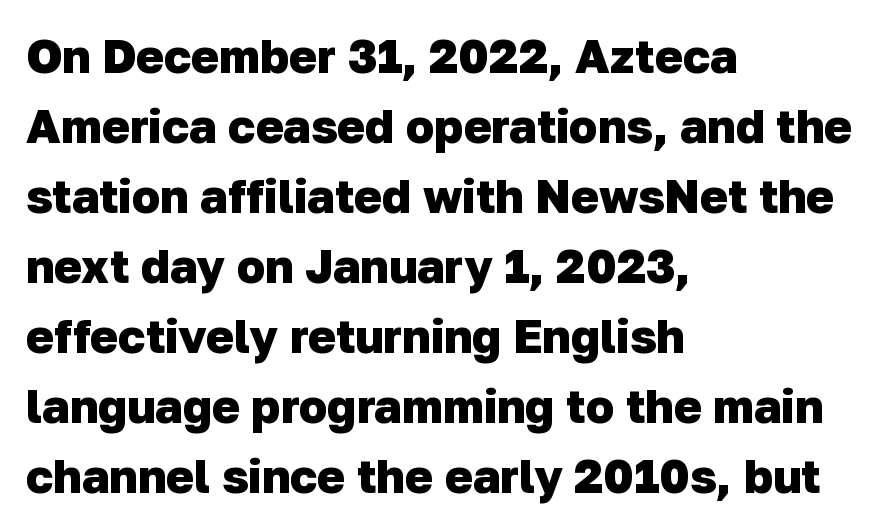
Reading down the column, the eye jumps a familiar distance to each next line. The string is rendered with underlining switched off. A typesetter would call this proportional, since set widths differ per character. The face used here is a sans, in the tradition of grotesques and geometrics. Heft: maximum for text — a bold.
